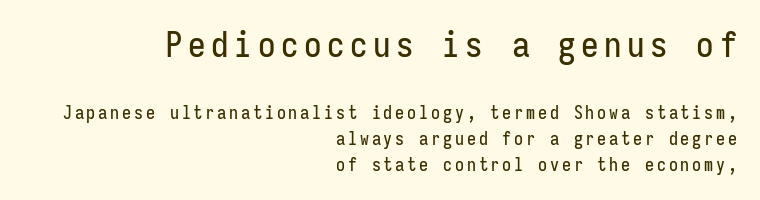
Letterform terminals end flat and unadorned throughout the passage. These lines sit exactly where default settings would place them. Unmarked baselines from the first word to the last. Think of a typewriter: that constant character pitch is what you see here. You get the large type first, then a drop to smaller type.
